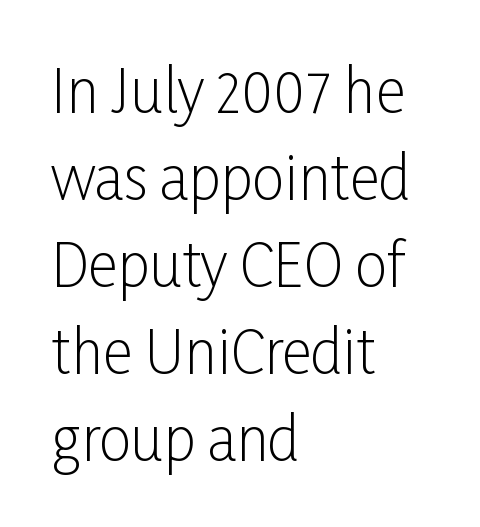
The image shows 58 px light, condensed sans-serif type, upright; set left-aligned, normal line spacing (1.5x), normal letter spacing, not underlined; low stroke contrast and a medium x-height.
